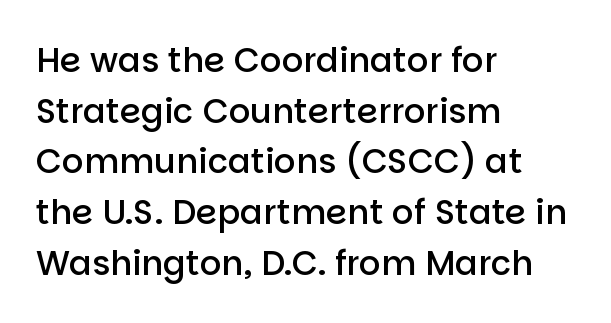
The image shows 34 px semibold sans-serif type, upright; set left-aligned, normal line spacing (1.49x), normal letter spacing, not underlined; low stroke contrast and a large x-height.
